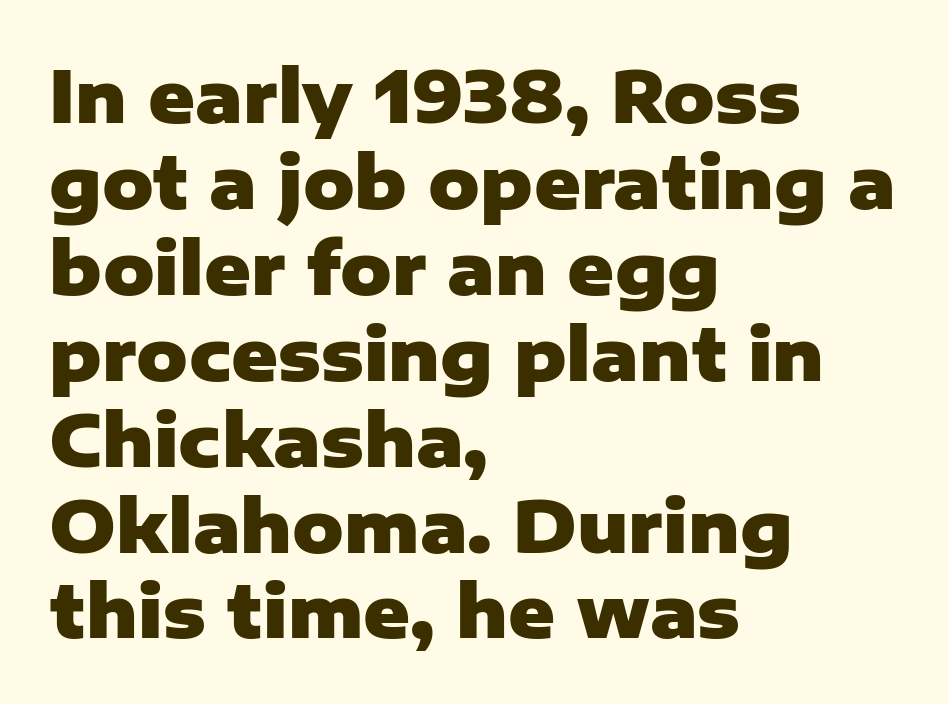
Q: Is the text bold? A: Yes.
Q: Is the text italic (slanted)? A: No, it is upright.
Q: Is the typeface a serif or a sans-serif typeface? A: Sans-serif.
Q: Is the text underlined? A: No.
Q: How is the paragraph aligned? A: Left-aligned.
Q: Is the spacing between letters normal or unusually wide? A: Normal.
Q: Width (condensed, normal, or wide)? A: Normal.
Q: Stroke contrast? A: Low.
Q: x-height? A: Medium.
Q: Monospaced? A: No.
